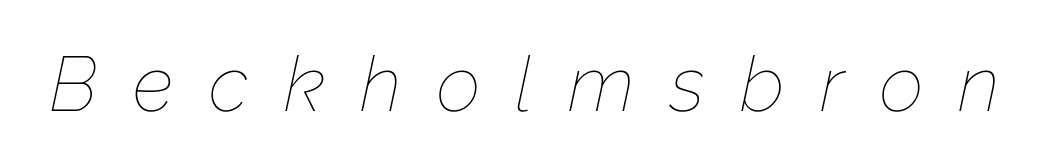
The image shows 77 px thin type, italic (leaning right); set unusually wide letter spacing (+0.46 em), not underlined; low stroke contrast and a medium x-height.
